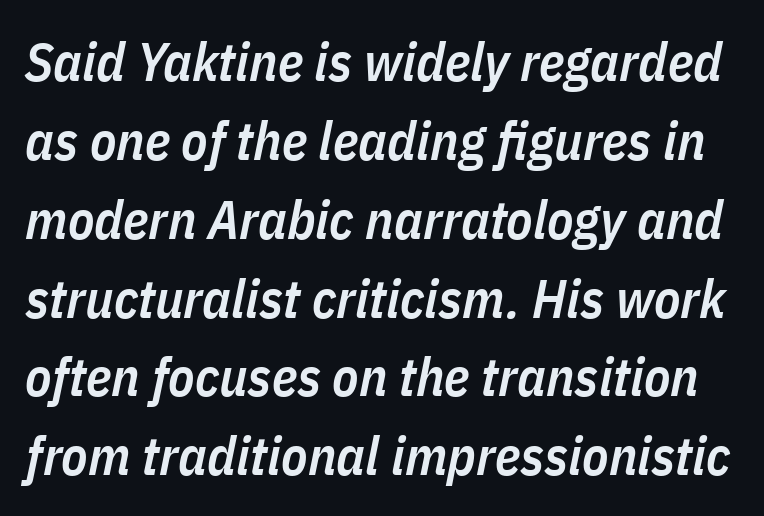
{"italic": "yes", "lean": "right", "slant_degrees": 11, "bold": "semi", "weight": "semibold", "width": "condensed", "stroke_contrast": "low", "x_height": "medium", "monospaced": "no", "underline": "no", "line_spacing": "normal", "line_spacing_ratio": 1.46, "letter_spacing": "normal", "letter_spacing_em": 0.0, "glyph_px": 54}
